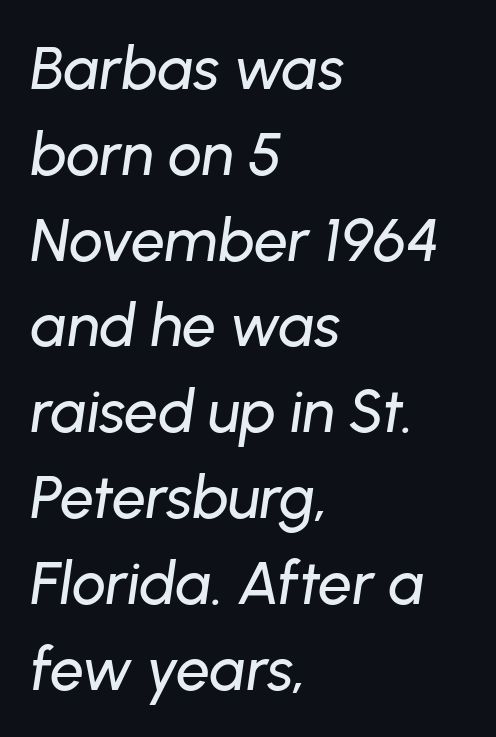
In terms of leading, this rendering sits right in the middle. The passage shown has conventional tracking throughout. In CSS terms this would be text-align: left. Looking at the ascenders, they clearly lean.
